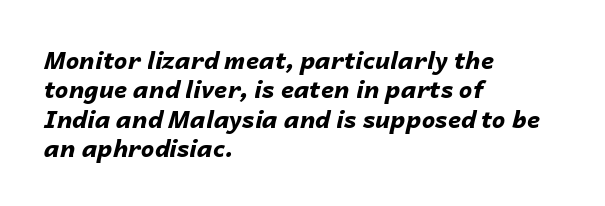
{"italic": "yes", "lean": "right", "slant_degrees": 14, "bold": "yes", "underline": "no", "align": "left", "line_spacing_ratio": 1.22, "letter_spacing": "normal", "letter_spacing_em": 0.0, "glyph_px": 24}
